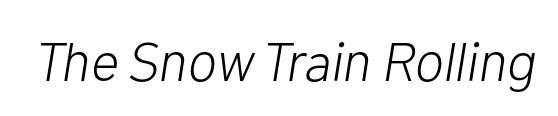
Q: Is the text bold? A: No.
Q: Is the text italic (slanted)? A: Yes, it leans right by about 10 degrees.
Q: Is the text underlined? A: No.
Q: Is the spacing between letters normal or unusually wide? A: Normal.
Q: Width (condensed, normal, or wide)? A: Normal.
Q: Stroke contrast? A: Low.
Q: x-height? A: Medium.
Q: Monospaced? A: No.
